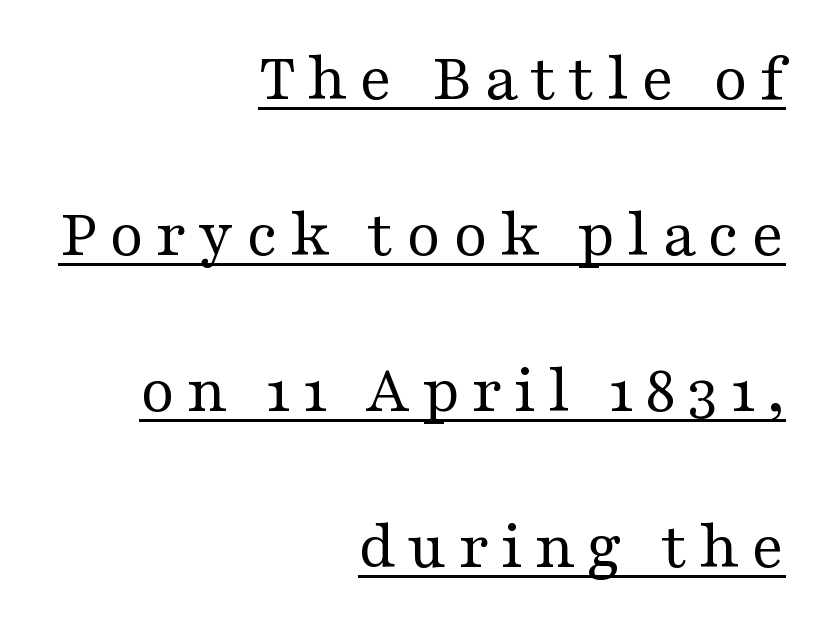
{"serif": "yes", "italic": "no", "bold": "no", "weight": "regular", "width": "wide", "stroke_contrast": "medium", "x_height": "medium", "monospaced": "no", "underline": "yes", "align": "right", "line_spacing": "loose", "line_spacing_ratio": 2.26, "glyph_px": 69}
